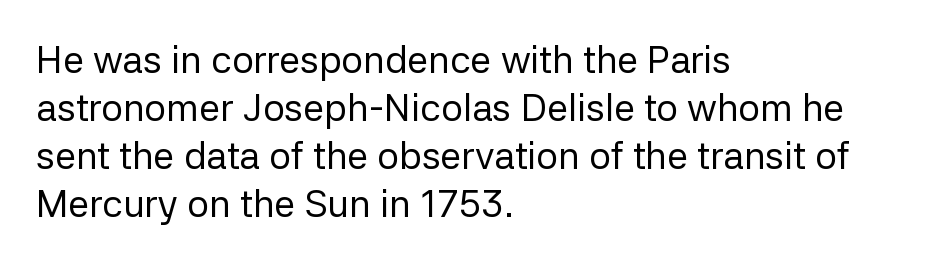
The image shows 38 px regular-weight sans-serif type, upright; set left-aligned, normal line spacing (1.26x), normal letter spacing, not underlined; low stroke contrast and a medium x-height.
